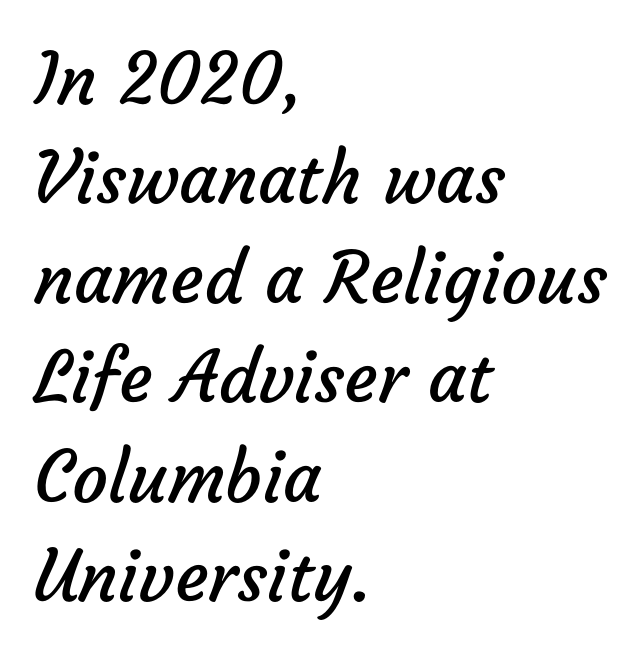
{"serif": "no", "bold": "no", "weight": "regular", "width": "normal", "stroke_contrast": "low", "x_height": "medium", "monospaced": "no", "underline": "no", "align": "left", "line_spacing": "normal", "line_spacing_ratio": 1.4, "letter_spacing": "normal", "letter_spacing_em": 0.0, "glyph_px": 71}
